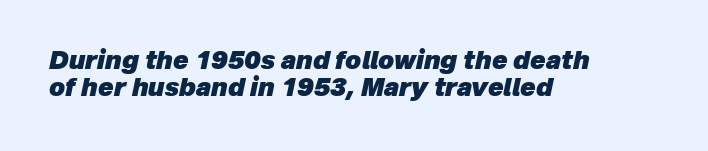
Honestly, the rows look squashed on top of each other. Stroke thickness is high; the sample reads as a true bold. In terms of letterspacing, this is plain default setting. The typography opts for an oblique posture over an upright one. The passage is arranged the way most books set body copy — flush left.
